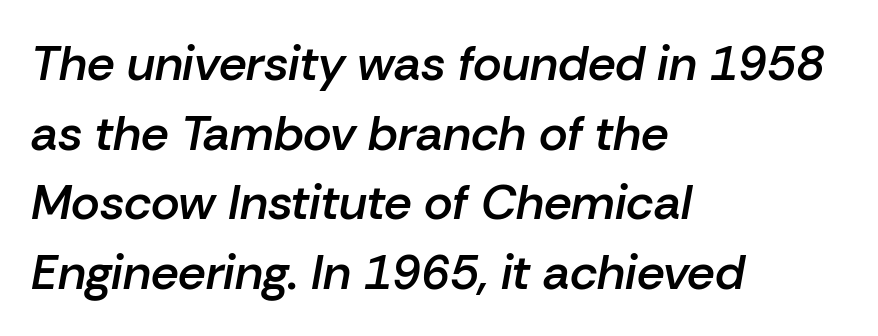
Letter spacing: default. Lines of text with bare space underneath. Set as a demibold, roughly 600 on the weight scale. Casual observation: everything's shoved over to the left.
